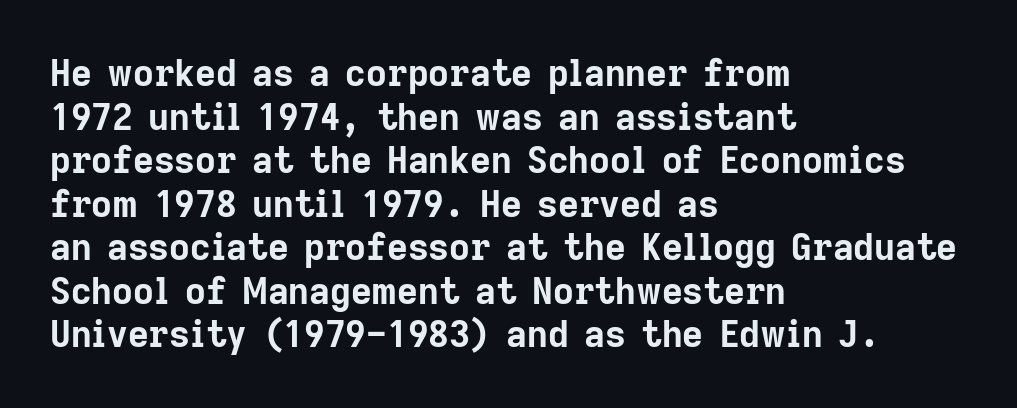
Q: Is the text bold? A: Yes.
Q: Is the text italic (slanted)? A: No, it is upright.
Q: Is the typeface a serif or a sans-serif typeface? A: Sans-serif.
Q: Is the text underlined? A: No.
Q: How is the paragraph aligned? A: Left-aligned.
Q: Is the spacing between letters normal or unusually wide? A: Normal.
Q: Width (condensed, normal, or wide)? A: Normal.
Q: Stroke contrast? A: Low.
Q: x-height? A: Medium.
Q: Monospaced? A: No.
